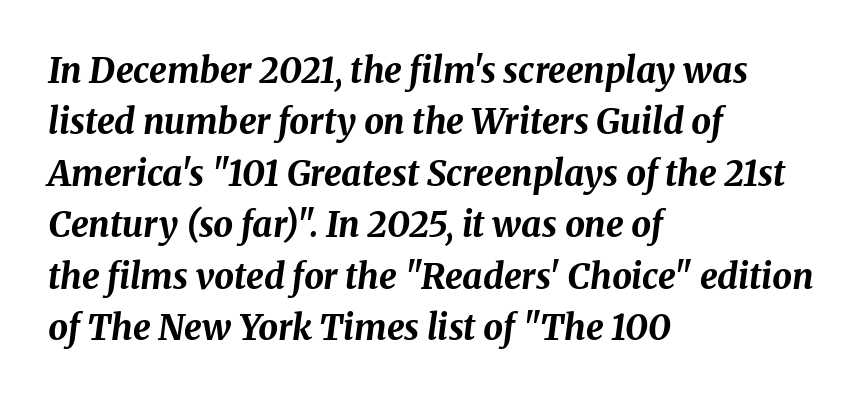
Proportional: the letters do not fall into vertical columns. These lines are set flush left with a ragged right edge. Each new line begins a customary step beneath the previous one. Decoration check: the copy has no underline. On the weight axis this lands at bold, roughly 700.
